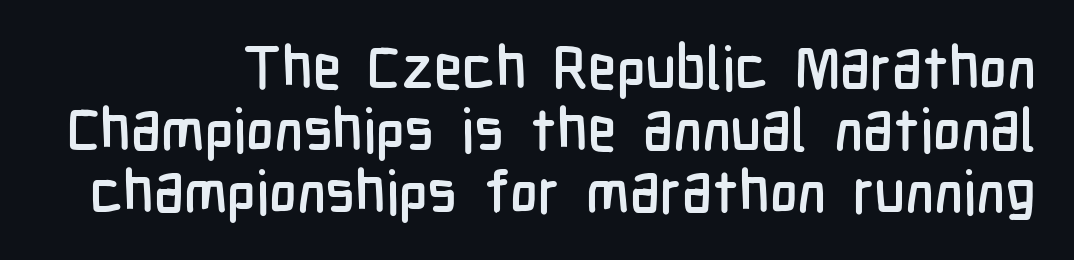
Q: Is the text italic (slanted)? A: No, it is upright.
Q: Is the typeface a serif or a sans-serif typeface? A: Sans-serif.
Q: Is the text underlined? A: No.
Q: Is the spacing between letters normal or unusually wide? A: Normal.
Q: Is the spacing between lines tight, normal or loose? A: Tight.
Q: Width (condensed, normal, or wide)? A: Condensed.
Q: Stroke contrast? A: Low.
Q: x-height? A: Medium.
Q: Monospaced? A: No.
